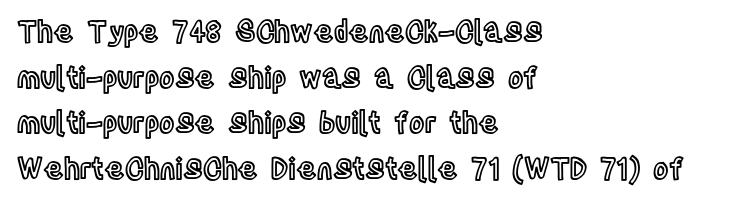
Q: Is the text italic (slanted)? A: No, it is upright.
Q: Is the text underlined? A: No.
Q: How is the paragraph aligned? A: Left-aligned.
Q: Is the spacing between letters normal or unusually wide? A: Normal.
Q: Is the spacing between lines tight, normal or loose? A: Normal.
Q: Width (condensed, normal, or wide)? A: Condensed.
Q: x-height? A: Large.
Q: Monospaced? A: No.
